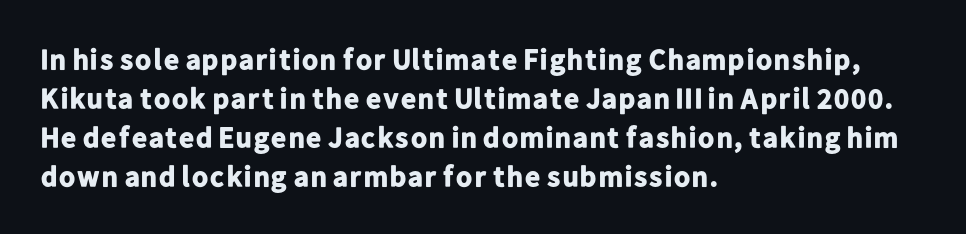
{"serif": "no", "italic": "no", "bold": "yes", "weight": "bold", "width": "normal", "stroke_contrast": "low", "x_height": "medium", "monospaced": "no", "underline": "no", "align": "left", "line_spacing": "normal", "line_spacing_ratio": 1.34, "letter_spacing": "normal", "letter_spacing_em": 0.0, "glyph_px": 29}
